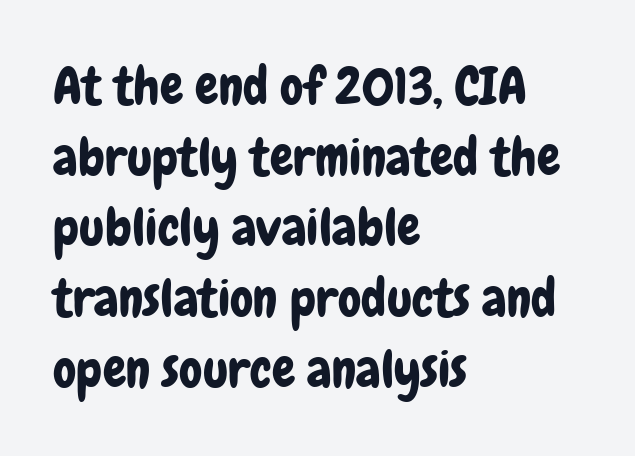
{"serif": "no", "italic": "no", "width": "condensed", "stroke_contrast": "low", "x_height": "medium", "monospaced": "no", "underline": "no", "align": "left", "line_spacing": "normal", "line_spacing_ratio": 1.36, "letter_spacing": "normal", "letter_spacing_em": 0.0, "glyph_px": 52}
